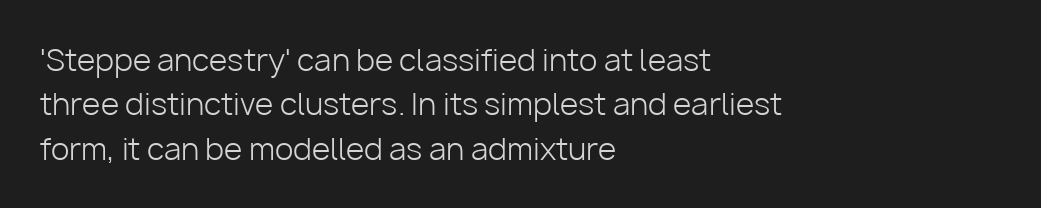
{"serif": "no", "italic": "no", "bold": "no", "weight": "light", "width": "normal", "stroke_contrast": "low", "x_height": "medium", "monospaced": "no", "underline": "no", "align": "left", "line_spacing": "normal", "line_spacing_ratio": 1.48, "letter_spacing": "normal", "letter_spacing_em": 0.0, "glyph_px": 30}
